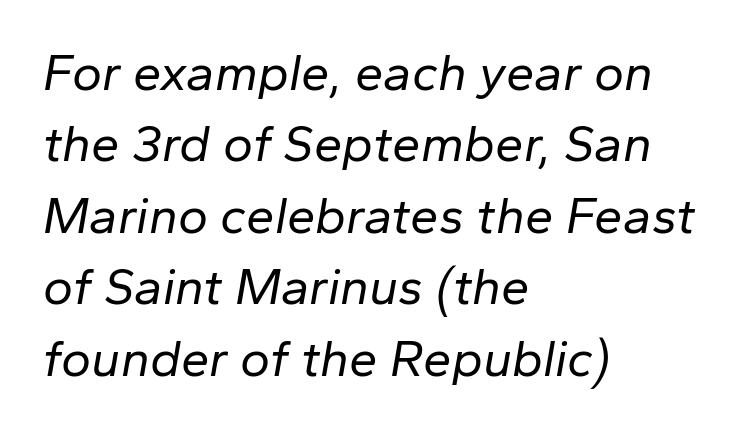
Q: Is the text bold? A: No.
Q: Is the text italic (slanted)? A: Yes, it leans right by about 10 degrees.
Q: Is the text underlined? A: No.
Q: How is the paragraph aligned? A: Left-aligned.
Q: Is the spacing between letters normal or unusually wide? A: Normal.
Q: Is the spacing between lines tight, normal or loose? A: Normal.
Q: Width (condensed, normal, or wide)? A: Normal.
Q: Stroke contrast? A: Low.
Q: x-height? A: Medium.
Q: Monospaced? A: No.
